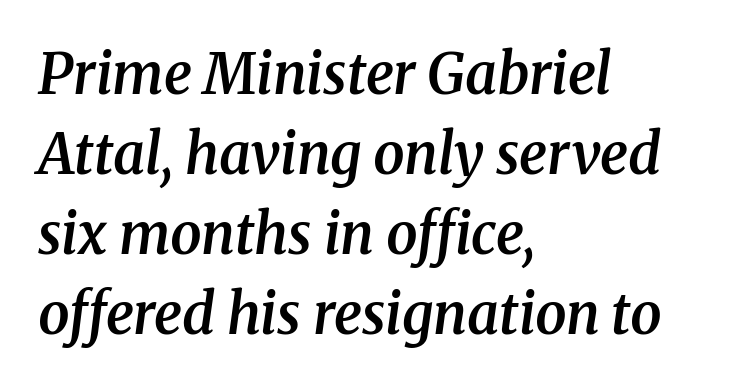
Q: Is the text bold? A: Semi-bold.
Q: Is the text italic (slanted)? A: Yes, it leans right by about 8 degrees.
Q: Is the typeface a serif or a sans-serif typeface? A: Serif.
Q: Is the text underlined? A: No.
Q: How is the paragraph aligned? A: Left-aligned.
Q: Is the spacing between letters normal or unusually wide? A: Normal.
Q: Is the spacing between lines tight, normal or loose? A: Normal.
Q: Width (condensed, normal, or wide)? A: Normal.
Q: Stroke contrast? A: Medium.
Q: x-height? A: Medium.
Q: Monospaced? A: No.
